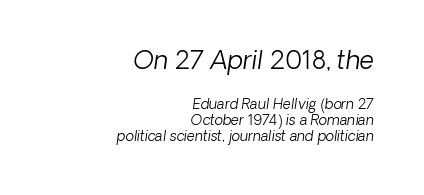
The image shows 25 px text type, italic (leaning right); set right-aligned, tight line spacing (1.13x), normal letter spacing, not underlined; the first (top) block is 1.79x larger.
